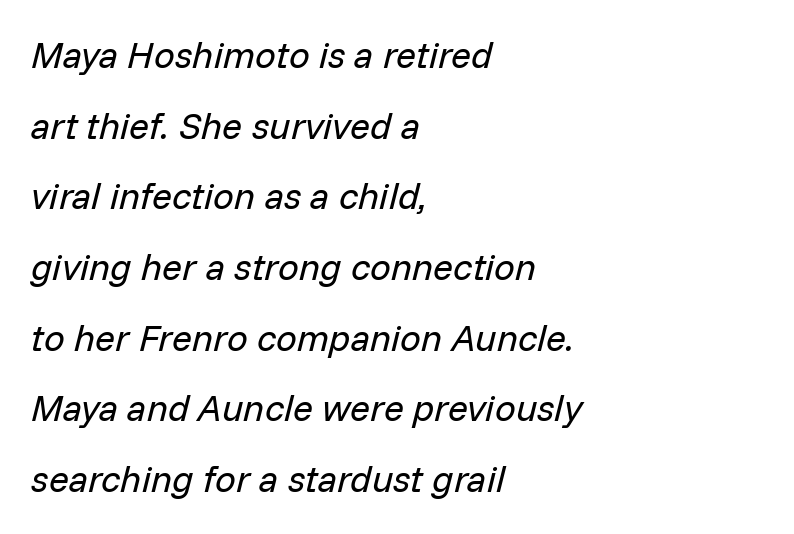
Q: Is the text bold? A: No.
Q: Is the text italic (slanted)? A: Yes, it leans right by about 14 degrees.
Q: Is the text underlined? A: No.
Q: How is the paragraph aligned? A: Left-aligned.
Q: Is the spacing between letters normal or unusually wide? A: Normal.
Q: Is the spacing between lines tight, normal or loose? A: Loose.
Q: Width (condensed, normal, or wide)? A: Normal.
Q: Stroke contrast? A: Low.
Q: x-height? A: Medium.
Q: Monospaced? A: No.
